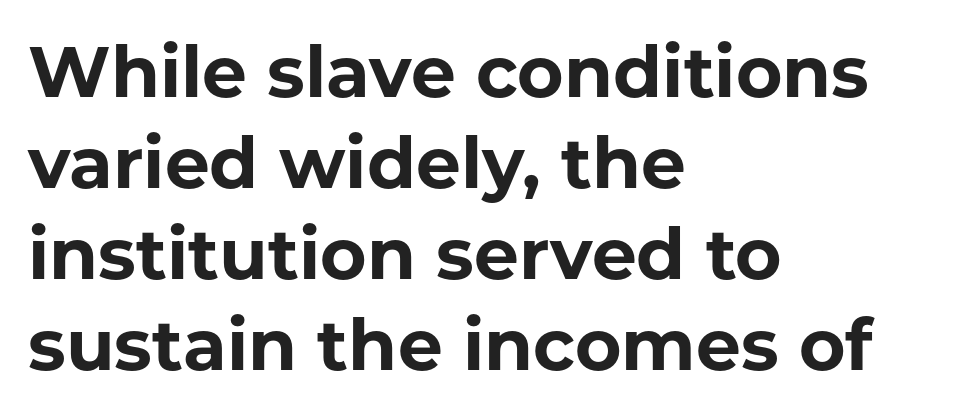
Q: Is the text bold? A: Yes.
Q: Is the text italic (slanted)? A: No, it is upright.
Q: Is the typeface a serif or a sans-serif typeface? A: Sans-serif.
Q: Is the text underlined? A: No.
Q: How is the paragraph aligned? A: Left-aligned.
Q: Is the spacing between letters normal or unusually wide? A: Normal.
Q: Is the spacing between lines tight, normal or loose? A: Normal.
Q: Width (condensed, normal, or wide)? A: Normal.
Q: Stroke contrast? A: Low.
Q: x-height? A: Medium.
Q: Monospaced? A: No.
